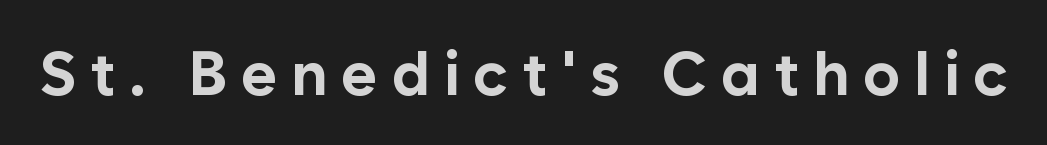
Glyph-to-glyph distance is far greater than everyday printed text. The typography opts for an upright posture over an oblique one. The passage shown is typed in a proportional face where columns would drift. Glance below the letters and you will spot only blank space.
